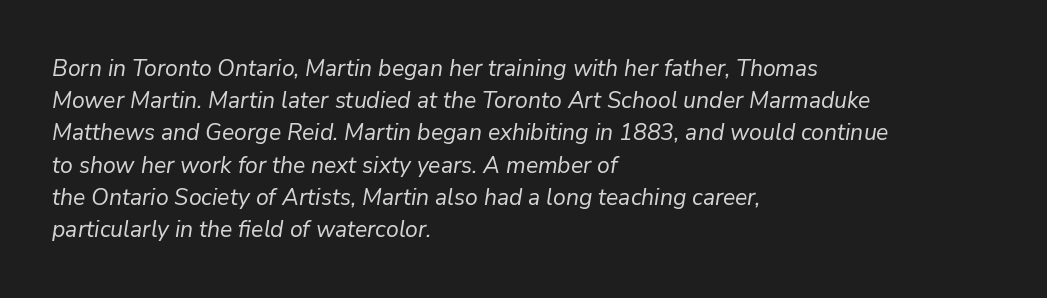
The letterforms sit shoulder to shoulder at normal distance. Summary of weight: not heavy and not bold. The specimen omits any rule beneath the text block's lines. How would I describe the line gaps? Plain and ordinary. The font's italic variant was chosen for this text. The paragraph has a hard left edge and a soft right edge.
